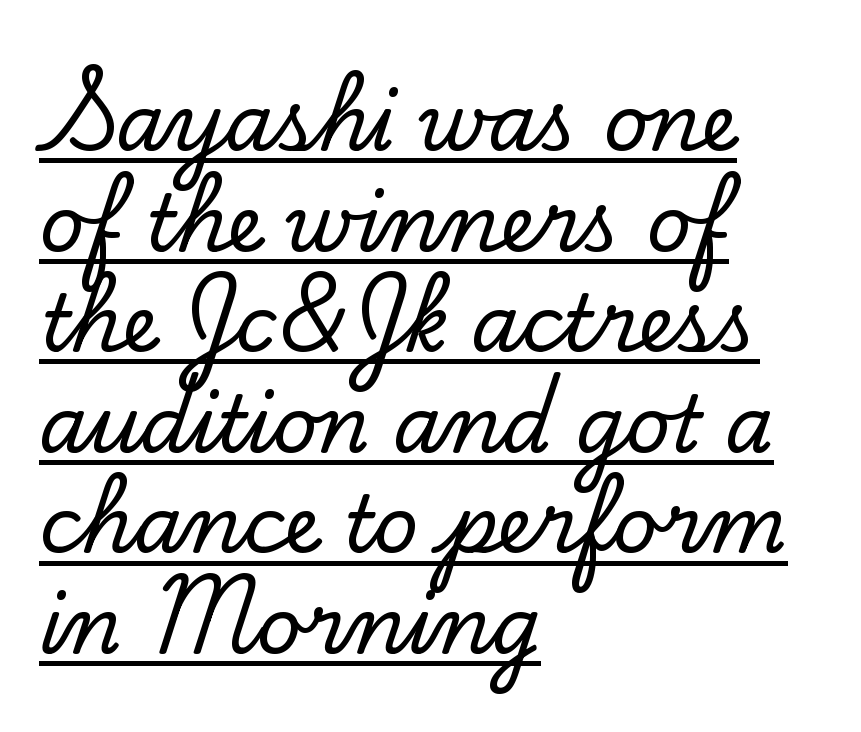
Compared with typical paragraphs, the rows here are spaced about the same. To sum up the face: it has serifs. Is this a fixed-width face? No — the glyphs have proportional, varying widths. One-word summary of the alignment: left.
